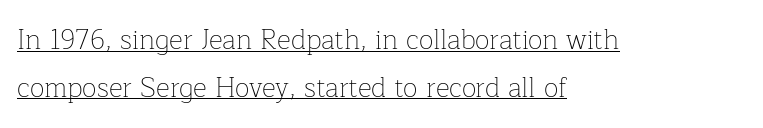
Q: Is the text bold? A: No.
Q: Is the text italic (slanted)? A: No, it is upright.
Q: Is the text underlined? A: Yes.
Q: How is the paragraph aligned? A: Left-aligned.
Q: Is the spacing between letters normal or unusually wide? A: Normal.
